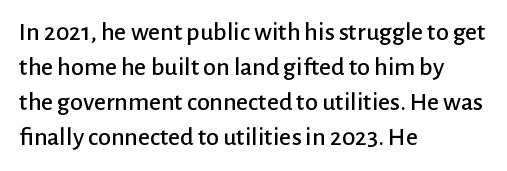
Upright lettering throughout. A classic flush-left, rag-right setting is used for this passage. Underlining? Definitely not there. The passage shown stacks its lines at a standard gap. The letterforms sit shoulder to shoulder at normal distance.
